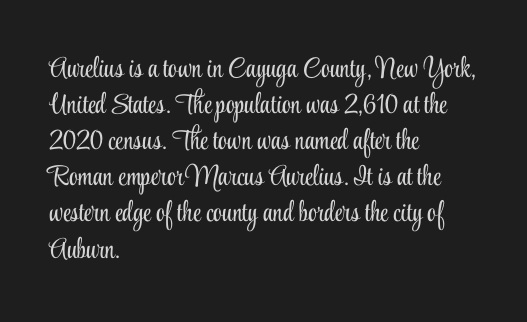
Q: Is the text bold? A: No.
Q: Is the text italic (slanted)? A: Yes.
Q: Is the typeface a serif or a sans-serif typeface? A: Serif.
Q: Is the text underlined? A: No.
Q: How is the paragraph aligned? A: Left-aligned.
Q: Is the spacing between letters normal or unusually wide? A: Normal.
Q: Is the spacing between lines tight, normal or loose? A: Normal.
Q: Width (condensed, normal, or wide)? A: Condensed.
Q: Stroke contrast? A: Low.
Q: x-height? A: Small.
Q: Monospaced? A: No.
